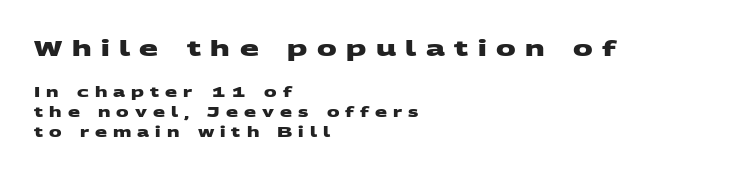
The image shows 22 px bold type; set left-aligned, normal line spacing (1.42x), unusually wide letter spacing (+0.43 em), not underlined; the first (top) block is 1.57x larger.
